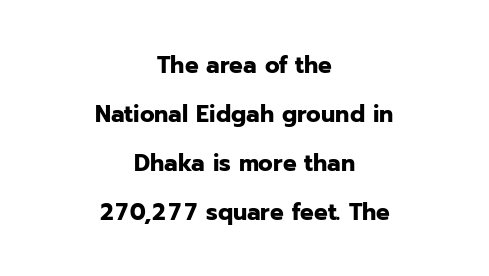
A full-strength bold gives these letters their thick strokes. Has an underline been added? It has not. The letters stand straight up with perfectly vertical stems. Students, observe: this is what heavily led, spacious text looks like.
